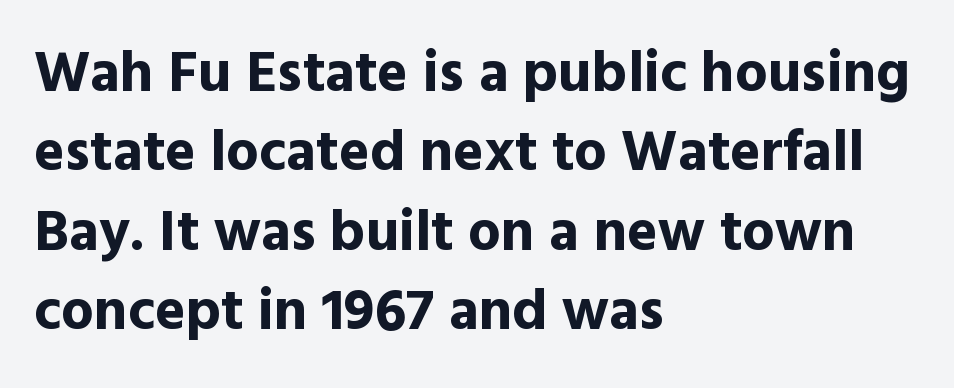
The image shows 58 px bold sans-serif type, upright; set left-aligned, normal line spacing (1.37x), normal letter spacing, not underlined; a medium x-height.
